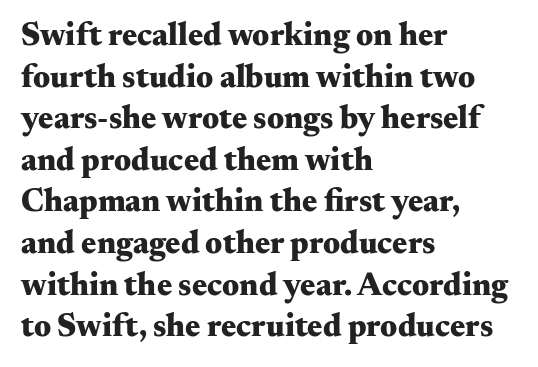
{"serif": "yes", "italic": "no", "bold": "yes", "weight": "heavy", "width": "wide", "stroke_contrast": "medium", "x_height": "small", "monospaced": "no", "underline": "no", "align": "left", "line_spacing": "normal", "line_spacing_ratio": 1.3, "letter_spacing": "normal", "letter_spacing_em": 0.0, "glyph_px": 32}
